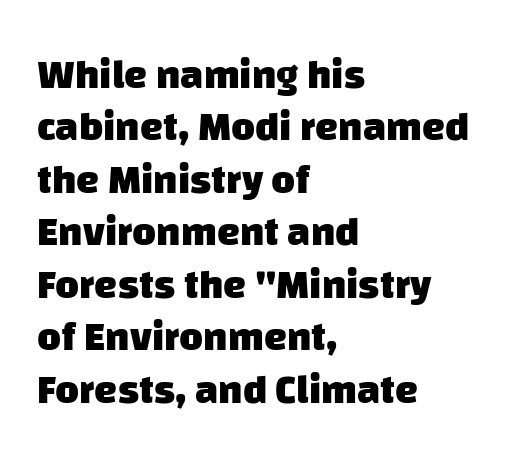
{"serif": "no", "bold": "yes", "weight": "heavy", "width": "normal", "stroke_contrast": "low", "x_height": "large", "monospaced": "no", "underline": "no", "align": "left", "line_spacing": "normal", "line_spacing_ratio": 1.28, "letter_spacing": "normal", "letter_spacing_em": 0.0, "glyph_px": 41}
